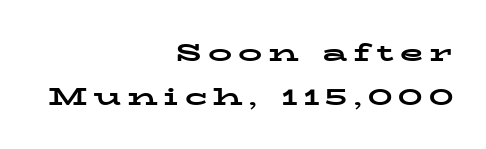
The image shows 24 px bold type, upright; set right-aligned, line spacing 1.83x, unusually wide letter spacing (+0.25 em), not underlined.
